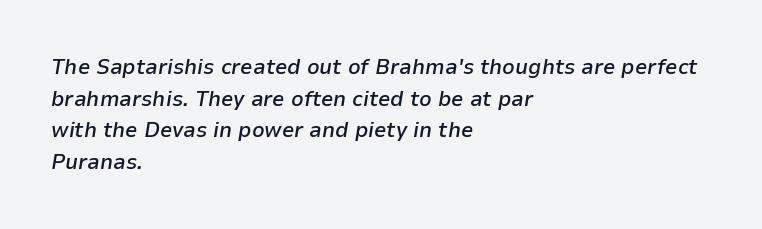
{"italic": "yes", "lean": "right", "slant_degrees": 9, "bold": "semi", "underline": "no", "align": "left", "line_spacing": "normal", "line_spacing_ratio": 1.44, "letter_spacing": "normal", "letter_spacing_em": 0.0, "glyph_px": 22}
